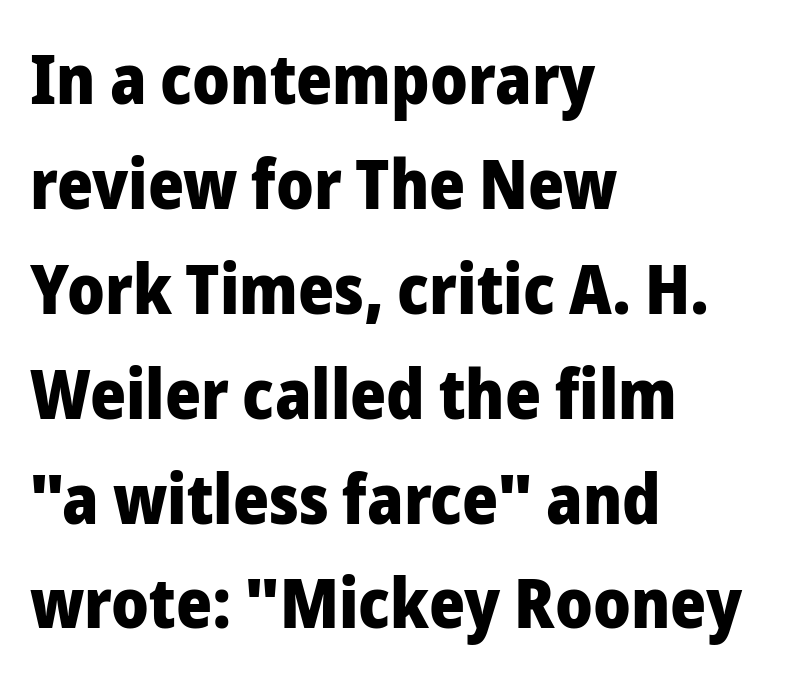
Q: Is the text bold? A: Yes.
Q: Is the text italic (slanted)? A: No, it is upright.
Q: Is the typeface a serif or a sans-serif typeface? A: Sans-serif.
Q: Is the text underlined? A: No.
Q: How is the paragraph aligned? A: Left-aligned.
Q: Is the spacing between letters normal or unusually wide? A: Normal.
Q: Is the spacing between lines tight, normal or loose? A: Normal.
Q: Width (condensed, normal, or wide)? A: Normal.
Q: Stroke contrast? A: Low.
Q: x-height? A: Medium.
Q: Monospaced? A: No.
